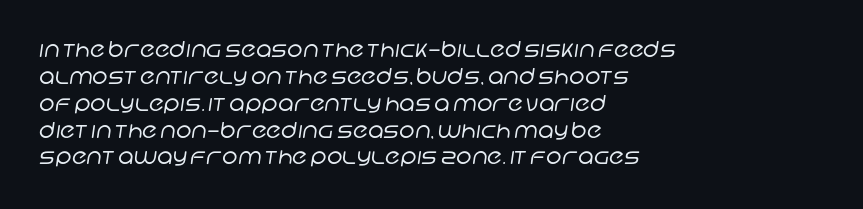
The image shows 22 px text type; set left-aligned, line spacing 1.22x, normal letter spacing, not underlined.
